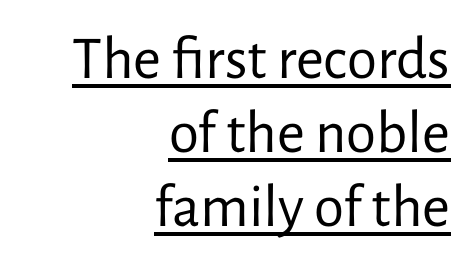
The image shows 61 px regular-weight sans-serif type, upright; set right-aligned, line spacing 1.21x, normal letter spacing, underlined; low stroke contrast and a medium x-height.
